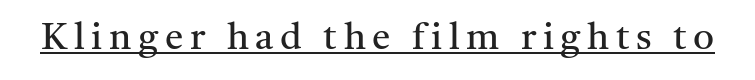
Compared with a typical body face, this is equally light or lighter still. Note: serifs present on the glyphs. Posture: upright roman. Looks like regular typesetting: each glyph gets only the width it needs. A continuous stroke trails under the words, as in a hyperlink.
